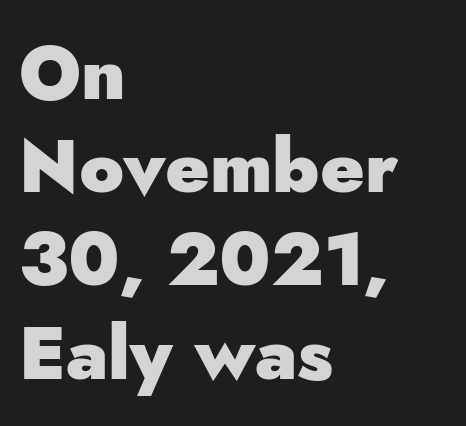
Short and long lines alike share a common starting point at left. If you drew a line through each stem, it would be perfectly vertical. Unlike a traditional serif, this face leaves its strokes unadorned. The face used here is proportionally spaced, like ordinary book or web type. Check the space under the baseline: it is left empty.
